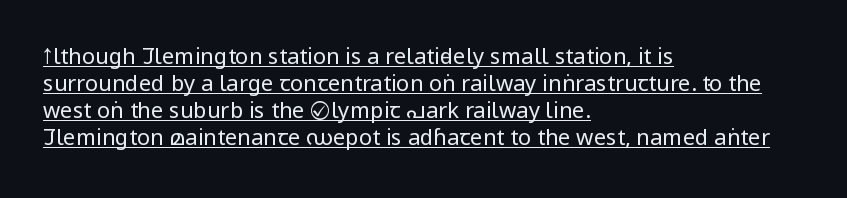
{"italic": "no", "bold": "no", "underline": "yes", "align": "left", "line_spacing_ratio": 1.23, "letter_spacing": "normal", "letter_spacing_em": 0.0, "glyph_px": 22}
